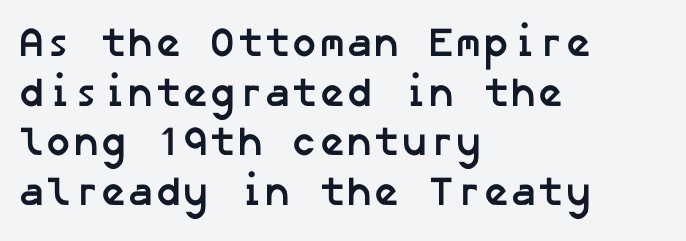
Q: Is the text bold? A: Yes.
Q: Is the typeface a serif or a sans-serif typeface? A: Sans-serif.
Q: Is the text underlined? A: No.
Q: How is the paragraph aligned? A: Left-aligned.
Q: Is the spacing between letters normal or unusually wide? A: Normal.
Q: Width (condensed, normal, or wide)? A: Normal.
Q: Stroke contrast? A: Low.
Q: x-height? A: Medium.
